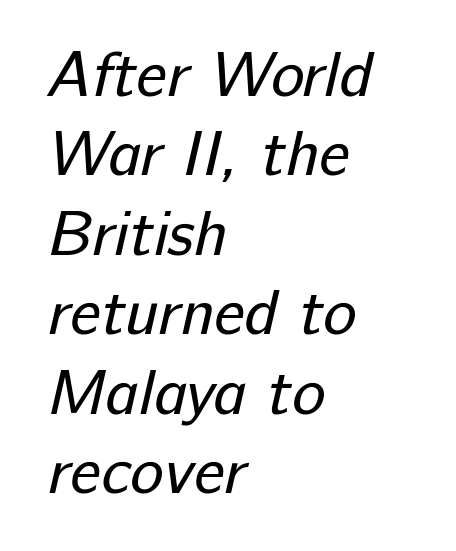
{"serif": "no", "bold": "no", "weight": "regular", "width": "normal", "stroke_contrast": "low", "x_height": "medium", "monospaced": "no", "underline": "no", "align": "left", "line_spacing": "normal", "line_spacing_ratio": 1.26, "letter_spacing": "normal", "letter_spacing_em": 0.0, "glyph_px": 63}
